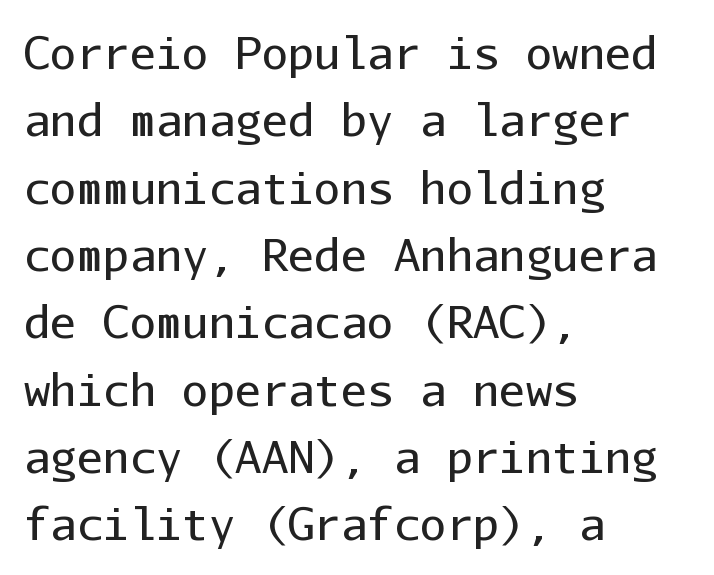
The image shows 44 px regular-weight sans-serif type, upright, monospaced; set left-aligned, normal line spacing (1.53x), normal letter spacing, not underlined; low stroke contrast and a medium x-height.
